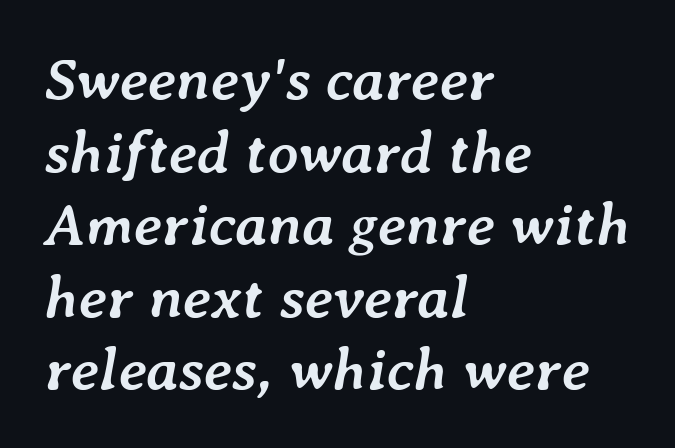
The image shows 60 px semibold type, italic (leaning right); set left-aligned, line spacing 1.21x, normal letter spacing, not underlined; low stroke contrast and a medium x-height.
